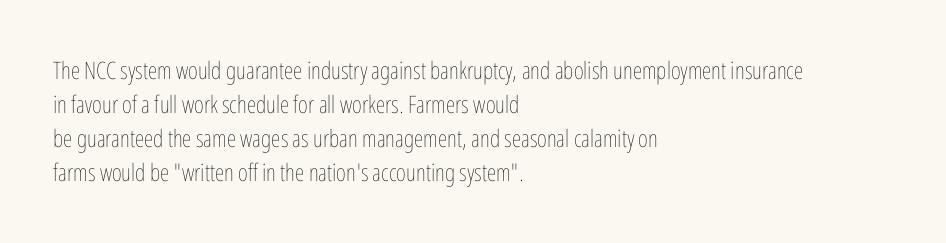
{"italic": "no", "bold": "no", "underline": "no", "align": "left", "line_spacing": "normal", "line_spacing_ratio": 1.42, "letter_spacing": "normal", "letter_spacing_em": 0.0, "glyph_px": 24}
